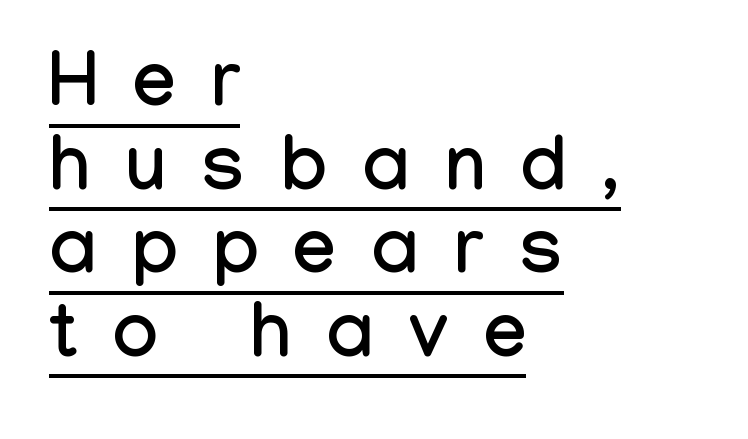
{"serif": "no", "italic": "no", "width": "condensed", "stroke_contrast": "low", "x_height": "medium", "monospaced": "no", "underline": "yes", "align": "left", "line_spacing": "tight", "line_spacing_ratio": 1.1, "letter_spacing": "wide", "letter_spacing_em": 0.47, "glyph_px": 76}
